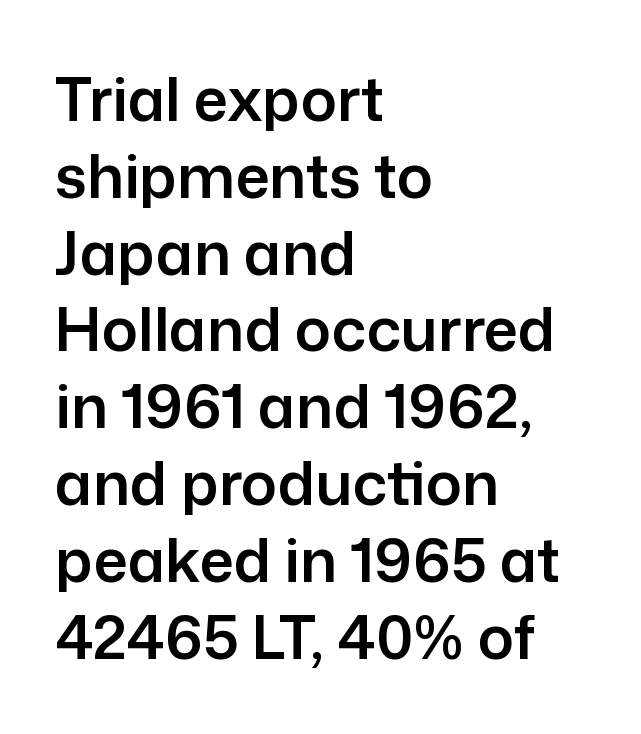
Q: Is the text italic (slanted)? A: No, it is upright.
Q: Is the typeface a serif or a sans-serif typeface? A: Sans-serif.
Q: Is the text underlined? A: No.
Q: How is the paragraph aligned? A: Left-aligned.
Q: Is the spacing between letters normal or unusually wide? A: Normal.
Q: Is the spacing between lines tight, normal or loose? A: Normal.
Q: Width (condensed, normal, or wide)? A: Normal.
Q: Stroke contrast? A: Low.
Q: x-height? A: Medium.
Q: Monospaced? A: No.
